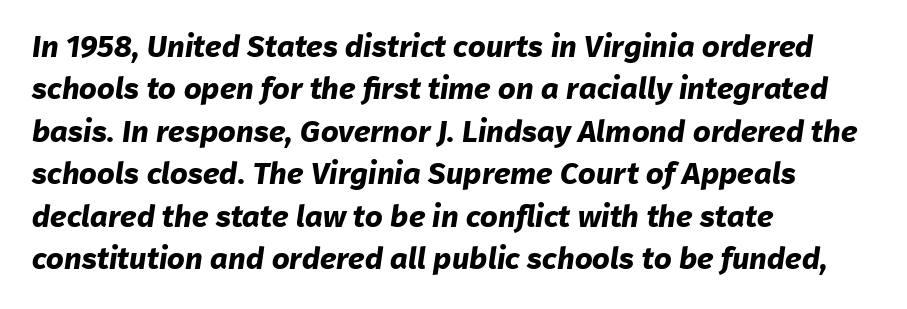
The image shows 31 px bold sans-serif type; set left-aligned, normal line spacing (1.37x), normal letter spacing, not underlined; low stroke contrast and a medium x-height.
